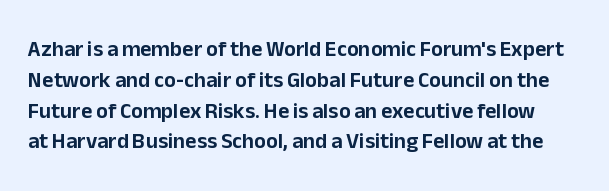
The image shows 22 px text type, upright; set normal line spacing (1.4x), normal letter spacing, not underlined.
